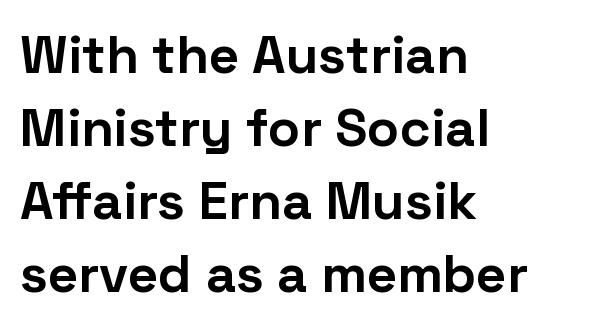
The image shows 53 px bold sans-serif type, upright; set left-aligned, normal line spacing (1.38x), normal letter spacing, not underlined; low stroke contrast and a medium x-height.
